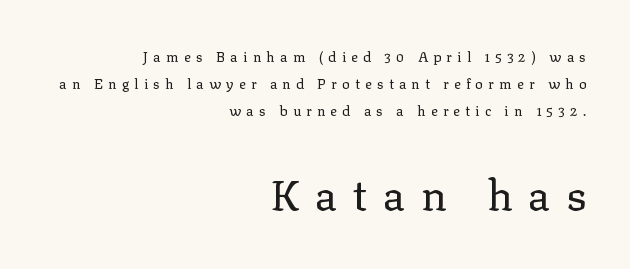
Q: Is the text bold? A: No.
Q: Is the text italic (slanted)? A: No, it is upright.
Q: Is the typeface a serif or a sans-serif typeface? A: Serif.
Q: Is the text underlined? A: No.
Q: How is the paragraph aligned? A: Right-aligned.
Q: Is the spacing between letters normal or unusually wide? A: Unusually wide.
Q: Is the spacing between lines tight, normal or loose? A: Loose.
Q: Which block of text is set in a larger size, the first (top) or the second (bottom)? A: The second (bottom) one.
Q: Width (condensed, normal, or wide)? A: Normal.
Q: Stroke contrast? A: Low.
Q: x-height? A: Medium.
Q: Monospaced? A: No.
